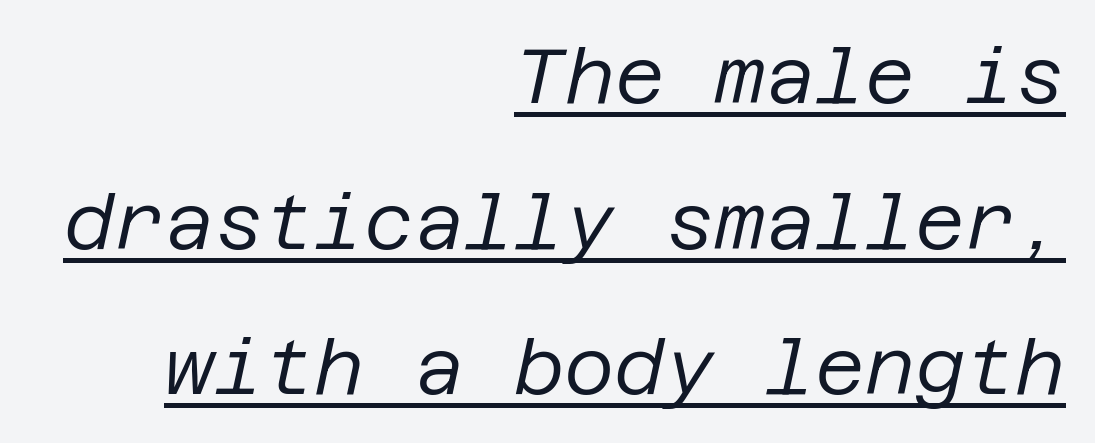
Q: Is the text bold? A: No.
Q: Is the text italic (slanted)? A: Yes, it leans right by about 12 degrees.
Q: Is the text underlined? A: Yes.
Q: How is the paragraph aligned? A: Right-aligned.
Q: Is the spacing between letters normal or unusually wide? A: Normal.
Q: Width (condensed, normal, or wide)? A: Normal.
Q: Stroke contrast? A: Low.
Q: x-height? A: Large.
